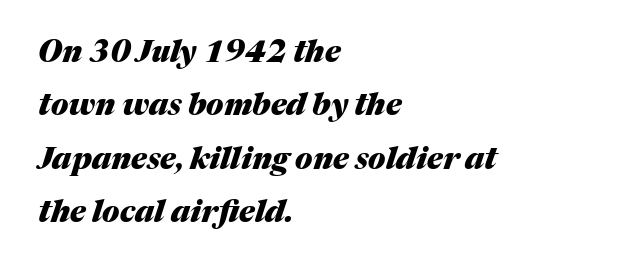
The image shows 30 px heavy type, italic (leaning right); set left-aligned, line spacing 1.78x, normal letter spacing, not underlined; medium stroke contrast and a medium x-height.
